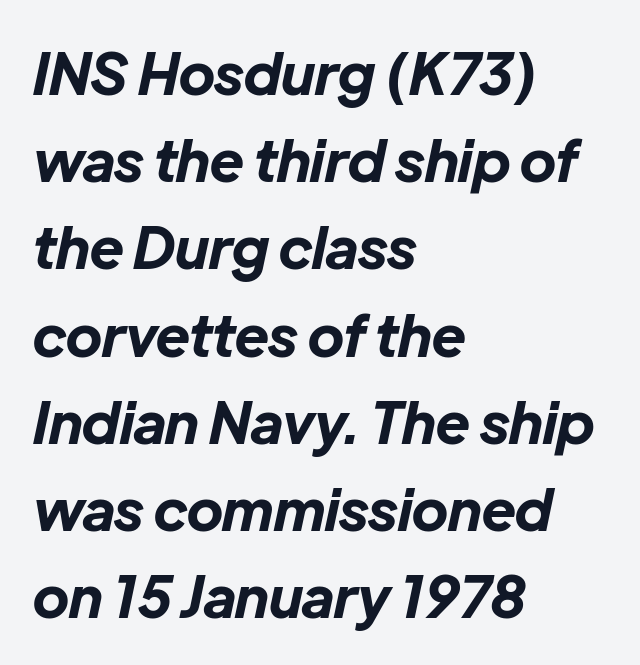
Q: Is the text bold? A: Yes.
Q: Is the text italic (slanted)? A: Yes, it leans right by about 12 degrees.
Q: Is the text underlined? A: No.
Q: How is the paragraph aligned? A: Left-aligned.
Q: Is the spacing between letters normal or unusually wide? A: Normal.
Q: Is the spacing between lines tight, normal or loose? A: Normal.
Q: Width (condensed, normal, or wide)? A: Normal.
Q: Stroke contrast? A: Low.
Q: x-height? A: Medium.
Q: Monospaced? A: No.
